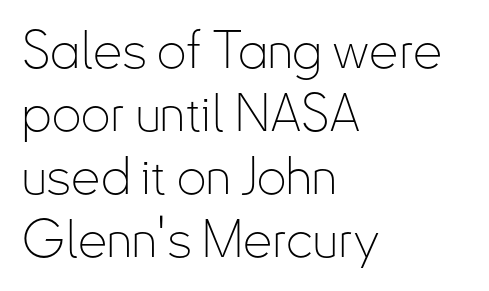
A typesetter would call this zero additional tracking. Only glyphs here, with clear space below each row. The letters look calm and open, with moderate or lighter stems. Unlike a traditional serif, this face leaves its strokes unadorned. Compared with a centered layout, this one pins lines to the left instead. Do the letters lean? They stand straight.
